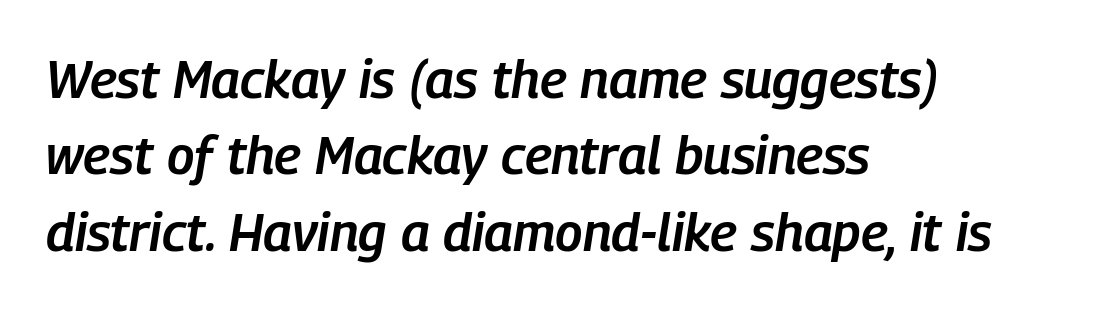
{"italic": "yes", "lean": "right", "slant_degrees": 9, "bold": "semi", "weight": "semibold", "width": "condensed", "stroke_contrast": "low", "x_height": "medium", "monospaced": "no", "underline": "no", "align": "left", "line_spacing": "normal", "line_spacing_ratio": 1.44, "letter_spacing": "normal", "letter_spacing_em": 0.0, "glyph_px": 53}
